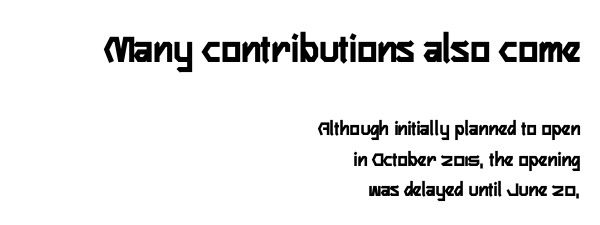
{"serif": "no", "italic": "no", "width": "condensed", "stroke_contrast": "low", "x_height": "medium", "monospaced": "no", "underline": "no", "align": "right", "line_spacing": "normal", "line_spacing_ratio": 1.45, "letter_spacing": "normal", "letter_spacing_em": 0.0, "larger_block": "first", "size_ratio": 2.0, "glyph_px": 42}
